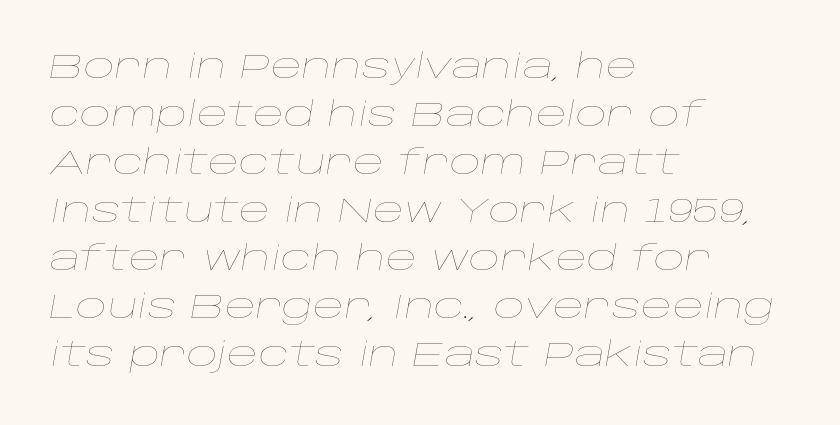
Q: Is the text bold? A: No.
Q: Is the text italic (slanted)? A: Yes, it leans right by about 10 degrees.
Q: Is the text underlined? A: No.
Q: How is the paragraph aligned? A: Left-aligned.
Q: Is the spacing between letters normal or unusually wide? A: Normal.
Q: Is the spacing between lines tight, normal or loose? A: Normal.
Q: Width (condensed, normal, or wide)? A: Wide.
Q: Stroke contrast? A: Low.
Q: x-height? A: Large.
Q: Monospaced? A: No.
